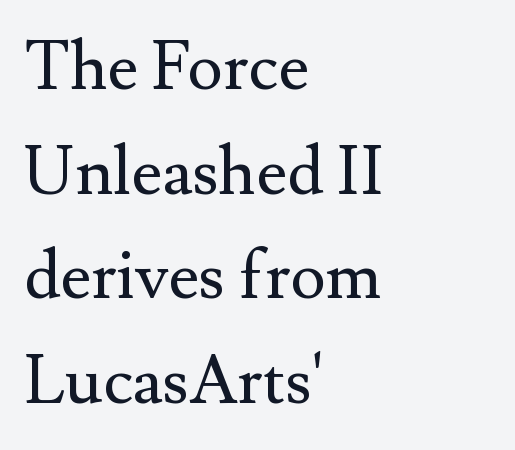
{"serif": "yes", "italic": "no", "bold": "no", "weight": "regular", "width": "normal", "stroke_contrast": "medium", "x_height": "small", "monospaced": "no", "underline": "no", "align": "left", "line_spacing": "normal", "line_spacing_ratio": 1.56, "letter_spacing": "normal", "letter_spacing_em": 0.0, "glyph_px": 67}
